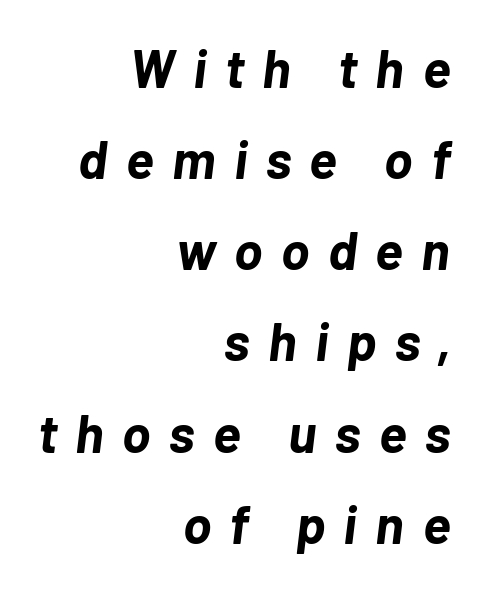
{"italic": "yes", "lean": "right", "slant_degrees": 7, "bold": "yes", "weight": "bold", "width": "normal", "stroke_contrast": "low", "x_height": "medium", "monospaced": "no", "underline": "no", "align": "right", "line_spacing_ratio": 1.72, "letter_spacing": "wide", "letter_spacing_em": 0.35, "glyph_px": 53}
